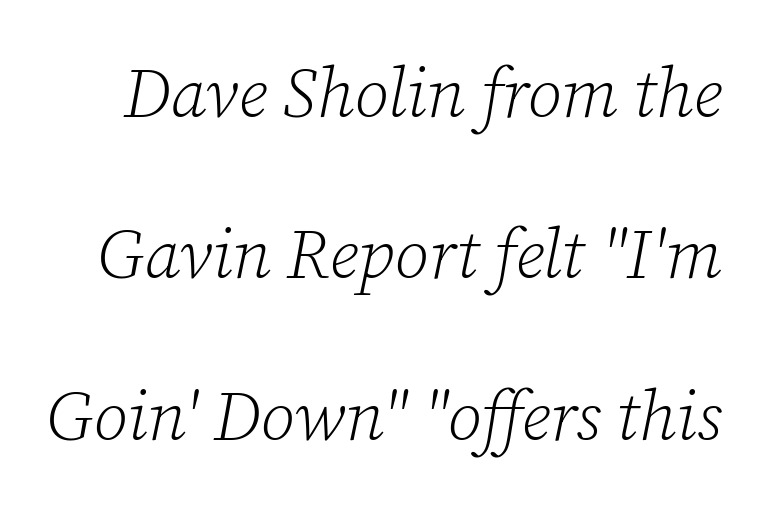
{"serif": "yes", "italic": "yes", "lean": "right", "slant_degrees": 12, "bold": "no", "weight": "light", "width": "normal", "stroke_contrast": "low", "x_height": "medium", "monospaced": "no", "underline": "no", "line_spacing": "loose", "line_spacing_ratio": 2.34, "letter_spacing": "normal", "letter_spacing_em": 0.0, "glyph_px": 69}
